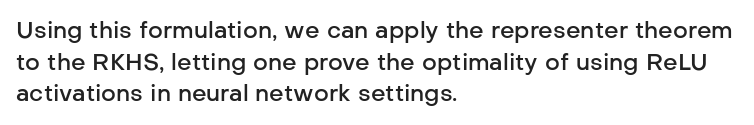
The image shows 23 px text type, upright; set left-aligned, normal line spacing (1.38x), normal letter spacing, not underlined.
